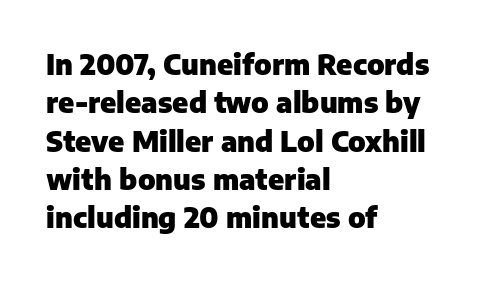
{"serif": "no", "italic": "no", "bold": "yes", "weight": "heavy", "width": "normal", "stroke_contrast": "low", "x_height": "medium", "monospaced": "no", "underline": "no", "align": "left", "line_spacing": "normal", "line_spacing_ratio": 1.37, "letter_spacing": "normal", "letter_spacing_em": 0.0, "glyph_px": 28}
